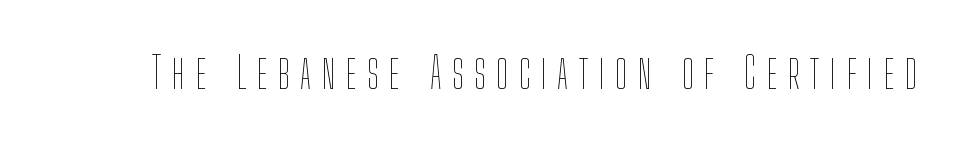
Letters have the restrained weight of plain body copy at most. A roman cut, with each character standing at attention. The foot of each line stays bare and open. This sample has the flowing, uneven cadence of proportional lettering. Display-style spreading of the glyphs; the letterfit is very open.
